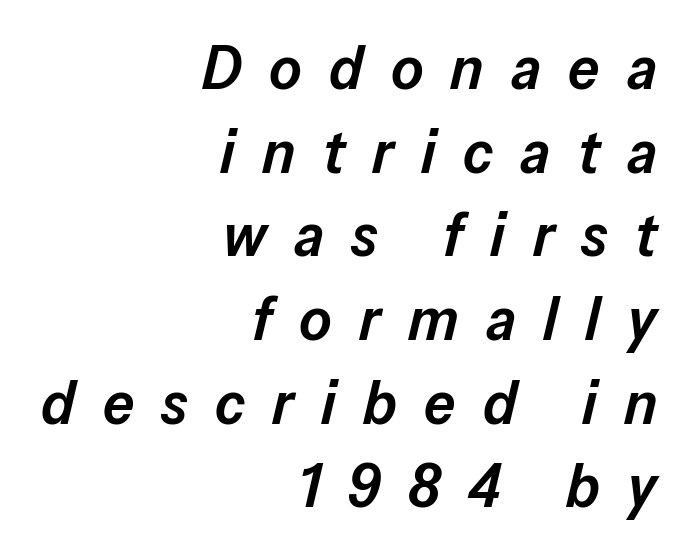
{"italic": "yes", "lean": "right", "slant_degrees": 13, "bold": "semi", "weight": "semibold", "width": "normal", "stroke_contrast": "low", "x_height": "medium", "monospaced": "no", "underline": "no", "align": "right", "line_spacing": "normal", "line_spacing_ratio": 1.35, "letter_spacing": "wide", "letter_spacing_em": 0.44, "glyph_px": 62}
